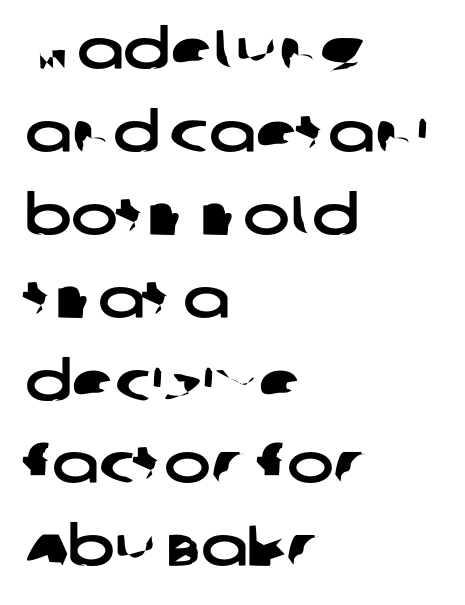
Q: Is the typeface a serif or a sans-serif typeface? A: Sans-serif.
Q: Is the text underlined? A: No.
Q: How is the paragraph aligned? A: Left-aligned.
Q: Is the spacing between letters normal or unusually wide? A: Normal.
Q: Is the spacing between lines tight, normal or loose? A: Normal.
Q: Width (condensed, normal, or wide)? A: Wide.
Q: Stroke contrast? A: Low.
Q: x-height? A: Large.
Q: Monospaced? A: No.
